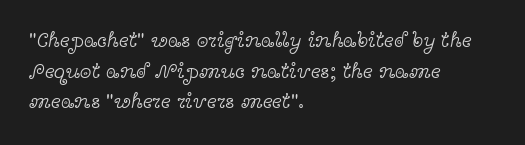
{"bold": "no", "underline": "no", "align": "left", "line_spacing": "normal", "line_spacing_ratio": 1.46, "letter_spacing": "normal", "letter_spacing_em": 0.0, "glyph_px": 21}
